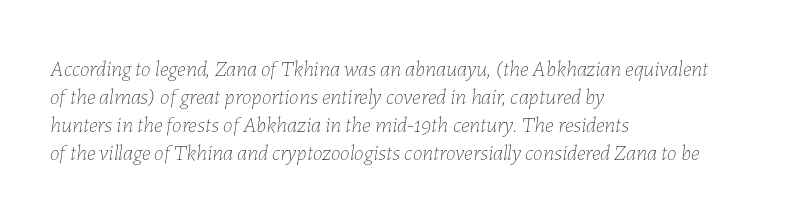
{"italic": "yes", "lean": "right", "slant_degrees": 7, "bold": "no", "underline": "no", "align": "left", "line_spacing": "normal", "line_spacing_ratio": 1.27, "letter_spacing": "normal", "letter_spacing_em": 0.0, "glyph_px": 22}
